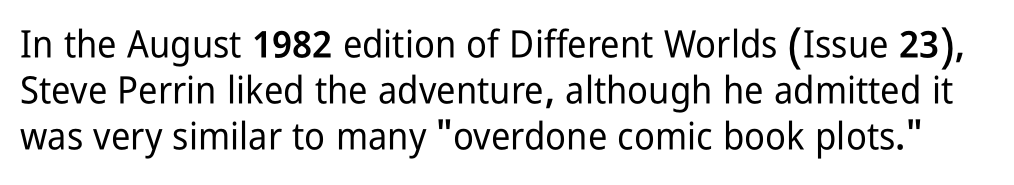
{"serif": "no", "italic": "no", "width": "condensed", "stroke_contrast": "low", "x_height": "medium", "monospaced": "no", "underline": "no", "line_spacing_ratio": 1.21, "letter_spacing": "normal", "letter_spacing_em": 0.0, "glyph_px": 38}
